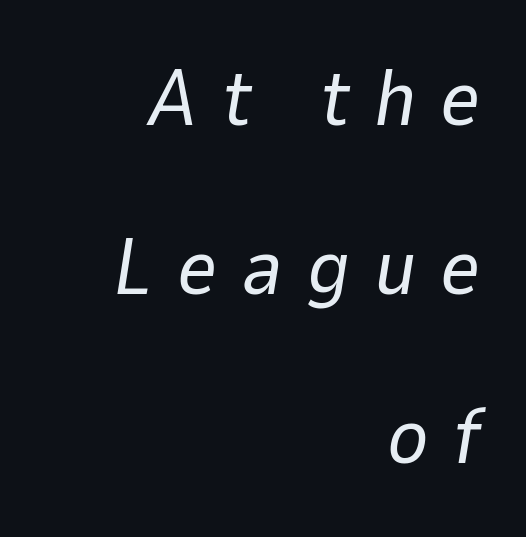
{"italic": "yes", "lean": "right", "slant_degrees": 9, "bold": "no", "weight": "regular", "width": "normal", "stroke_contrast": "low", "x_height": "medium", "monospaced": "no", "underline": "no", "align": "right", "line_spacing": "loose", "line_spacing_ratio": 2.14, "letter_spacing": "wide", "letter_spacing_em": 0.3, "glyph_px": 79}
